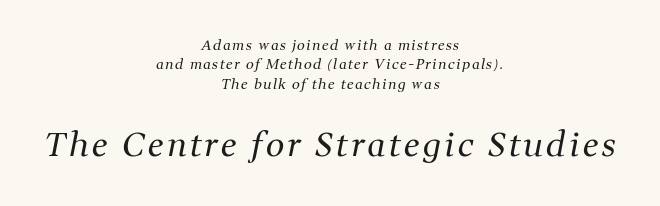
The image shows 33 px regular-weight serif type, italic (leaning right); set centered, normal line spacing (1.39x), not underlined; the second (bottom) block is 2.36x larger; medium stroke contrast and a medium x-height.
